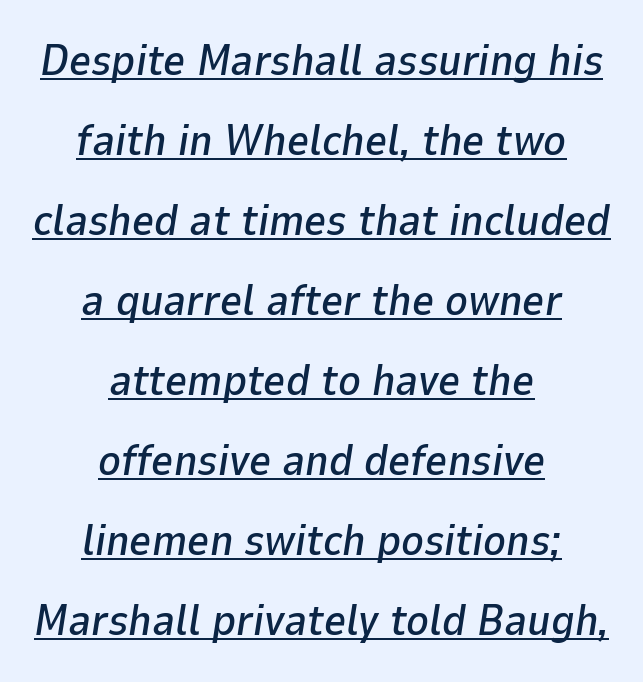
{"italic": "yes", "lean": "right", "slant_degrees": 9, "width": "normal", "stroke_contrast": "low", "x_height": "medium", "monospaced": "no", "underline": "yes", "align": "center", "line_spacing_ratio": 1.86, "letter_spacing": "normal", "letter_spacing_em": 0.0, "glyph_px": 43}
